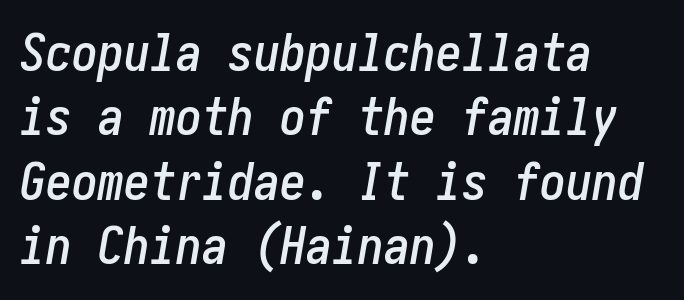
The image shows 52 px condensed type, italic (leaning right); set left-aligned, line spacing 1.24x, normal letter spacing, not underlined; low stroke contrast and a medium x-height.
